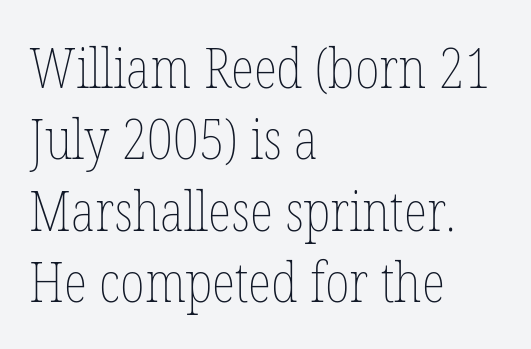
The image shows 55 px thin, condensed type, upright; set left-aligned, normal line spacing (1.3x), normal letter spacing, not underlined; low stroke contrast and a medium x-height.
